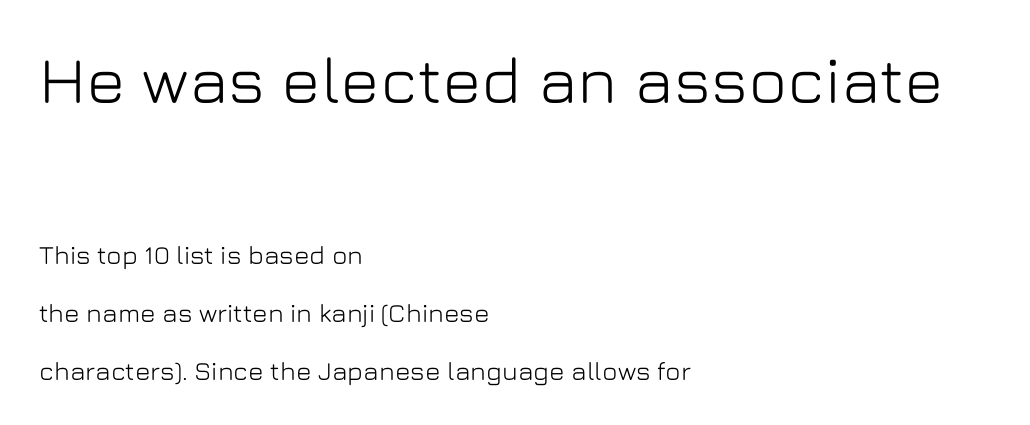
{"serif": "no", "italic": "no", "width": "normal", "stroke_contrast": "low", "x_height": "medium", "monospaced": "no", "underline": "no", "align": "left", "line_spacing": "loose", "line_spacing_ratio": 2.22, "letter_spacing": "normal", "letter_spacing_em": 0.0, "larger_block": "first", "size_ratio": 2.54, "glyph_px": 66}
